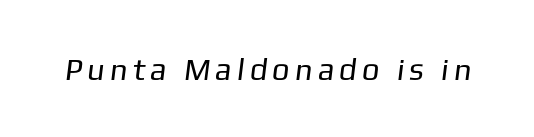
Q: Is the text bold? A: No.
Q: Is the typeface a serif or a sans-serif typeface? A: Sans-serif.
Q: Is the text underlined? A: No.
Q: Width (condensed, normal, or wide)? A: Normal.
Q: Stroke contrast? A: Low.
Q: x-height? A: Medium.
Q: Monospaced? A: No.
